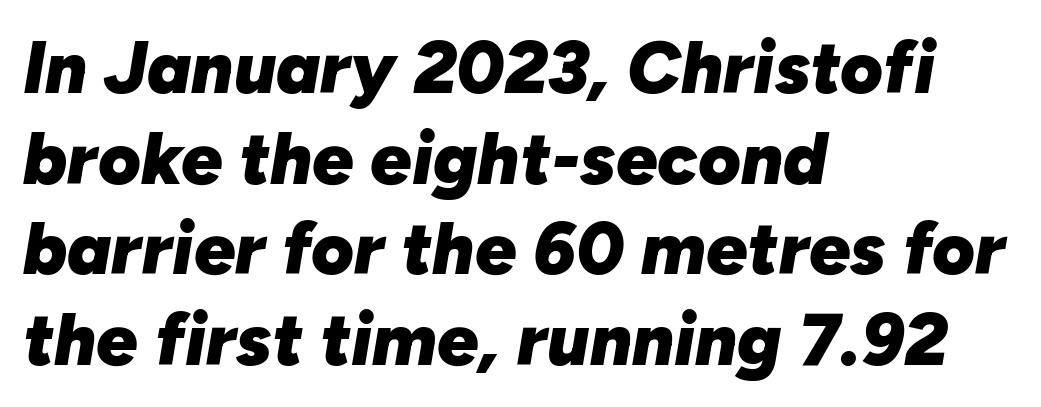
Q: Is the text bold? A: Yes.
Q: Is the text italic (slanted)? A: Yes, it leans right by about 10 degrees.
Q: Is the text underlined? A: No.
Q: How is the paragraph aligned? A: Left-aligned.
Q: Is the spacing between letters normal or unusually wide? A: Normal.
Q: Width (condensed, normal, or wide)? A: Normal.
Q: Stroke contrast? A: Low.
Q: x-height? A: Medium.
Q: Monospaced? A: No.
